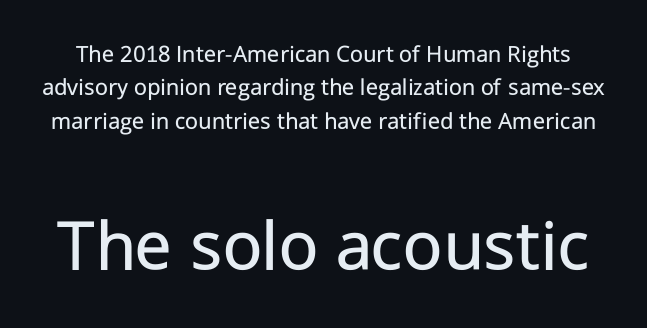
Nobody touched the tracking dial on this one. Note the varied advance widths — an 'i' is clearly narrower than an 'm'. Nope, no serifs anywhere on these letters. Lines of text with bare space underneath. A student would notice the bottom passage is typeset larger than what precedes it.
